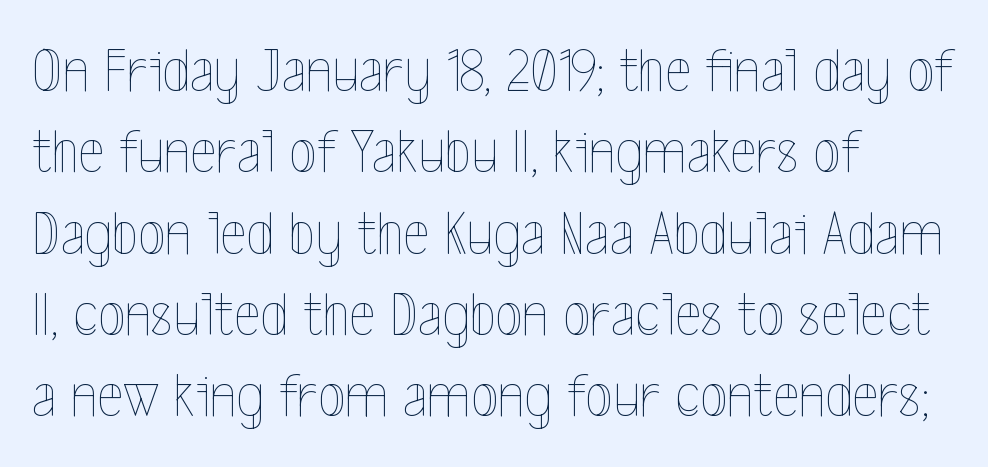
{"italic": "no", "bold": "no", "weight": "thin", "width": "condensed", "x_height": "medium", "monospaced": "no", "underline": "no", "align": "left", "line_spacing": "normal", "line_spacing_ratio": 1.29, "letter_spacing": "normal", "letter_spacing_em": 0.0, "glyph_px": 63}
